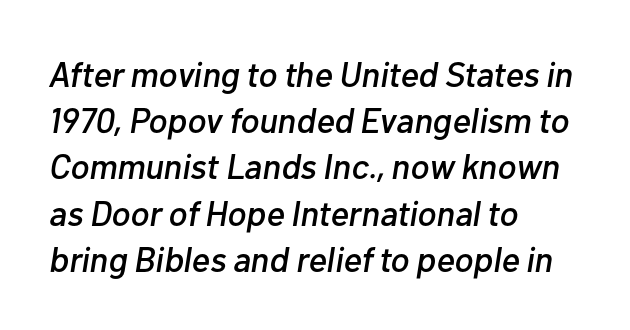
{"italic": "yes", "lean": "right", "slant_degrees": 10, "width": "normal", "stroke_contrast": "low", "x_height": "medium", "monospaced": "no", "underline": "no", "align": "left", "line_spacing": "normal", "line_spacing_ratio": 1.32, "letter_spacing": "normal", "letter_spacing_em": 0.0, "glyph_px": 35}
